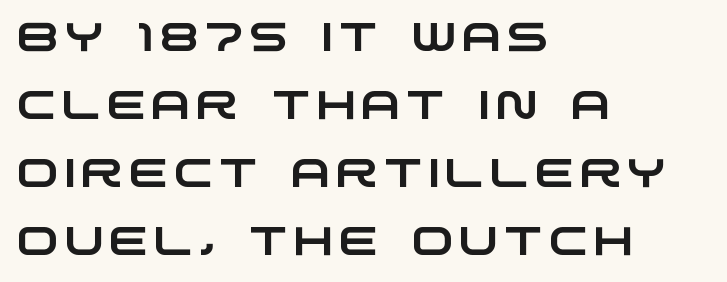
{"serif": "no", "width": "wide", "stroke_contrast": "low", "x_height": "large", "monospaced": "no", "underline": "no", "align": "left", "line_spacing": "normal", "line_spacing_ratio": 1.7, "glyph_px": 40}
